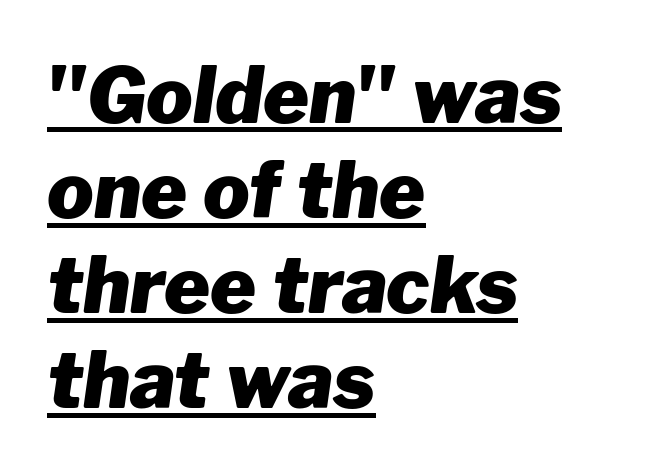
{"italic": "yes", "lean": "right", "slant_degrees": 8, "bold": "yes", "weight": "heavy", "width": "normal", "stroke_contrast": "low", "x_height": "medium", "monospaced": "no", "underline": "yes", "align": "left", "line_spacing_ratio": 1.22, "letter_spacing": "normal", "letter_spacing_em": 0.0, "glyph_px": 78}
